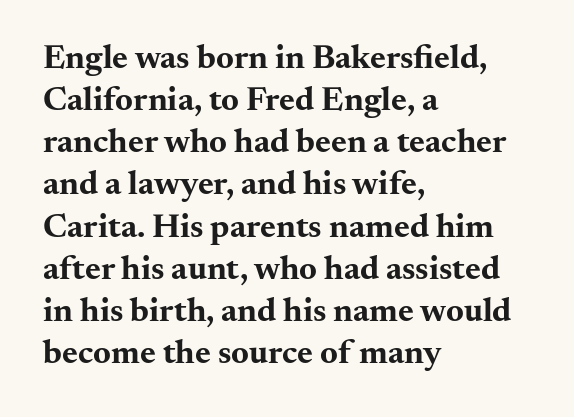
Q: Is the text bold? A: Yes.
Q: Is the text italic (slanted)? A: No, it is upright.
Q: Is the typeface a serif or a sans-serif typeface? A: Serif.
Q: Is the text underlined? A: No.
Q: How is the paragraph aligned? A: Left-aligned.
Q: Is the spacing between letters normal or unusually wide? A: Normal.
Q: Width (condensed, normal, or wide)? A: Wide.
Q: Stroke contrast? A: Medium.
Q: x-height? A: Small.
Q: Monospaced? A: No.
